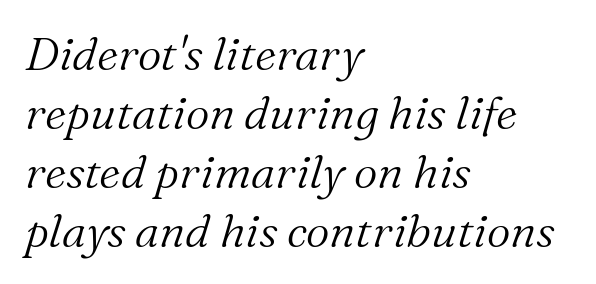
Honestly, the row spacing looks completely unremarkable. Characters follow at the spacing the type designer built in. Anything drawn beneath the words? Only blank space. Each line starts at the same left margin while the right side varies. Yep, those are serifs on the letters.
